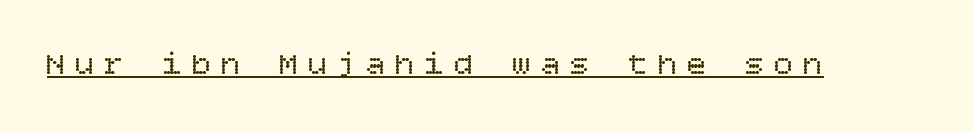
{"italic": "no", "bold": "no", "weight": "regular", "width": "normal", "stroke_contrast": "low", "x_height": "large", "underline": "yes", "letter_spacing": "wide", "letter_spacing_em": 0.31, "glyph_px": 32}
